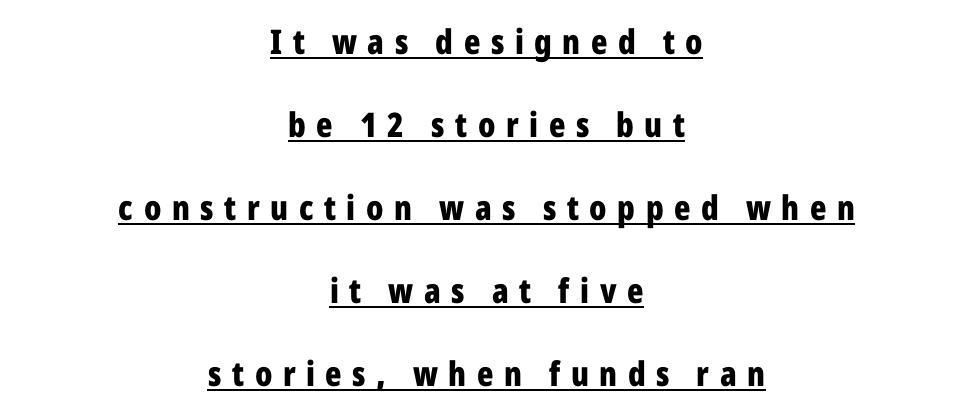
Q: Is the text bold? A: Yes.
Q: Is the text italic (slanted)? A: No, it is upright.
Q: Is the typeface a serif or a sans-serif typeface? A: Sans-serif.
Q: Is the text underlined? A: Yes.
Q: How is the paragraph aligned? A: Centered.
Q: Is the spacing between letters normal or unusually wide? A: Unusually wide.
Q: Is the spacing between lines tight, normal or loose? A: Loose.
Q: Width (condensed, normal, or wide)? A: Condensed.
Q: Stroke contrast? A: Low.
Q: x-height? A: Medium.
Q: Monospaced? A: No.
